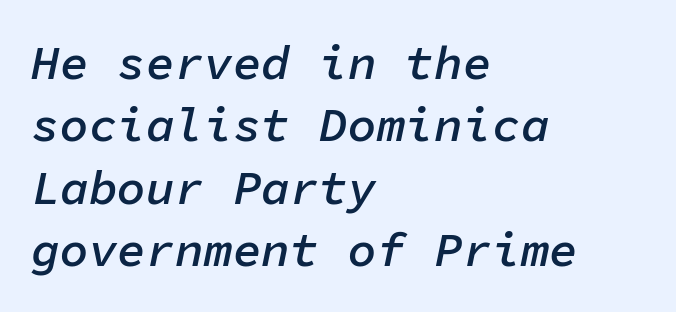
Any mark beneath the type? The region is blank. Monospaced: the letters line up in strict vertical columns. This rendering leaves character spacing at its baseline value. This is oblique type, the kind used for emphasis or titles. The space between consecutive lines is moderate.
